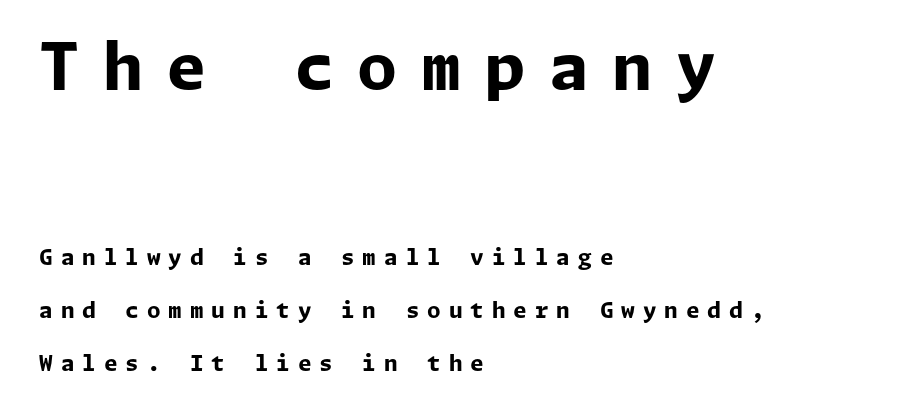
These two chunks differ in scale, with the top chunk taking the larger measure. Does the weight exceed regular? Yes, all the way to bold. The font's upright variant was chosen for this text. The designer went with a sans here, leaving each stem footless. The typesetter chose a ragged-right arrangement here. Underline: absent.
